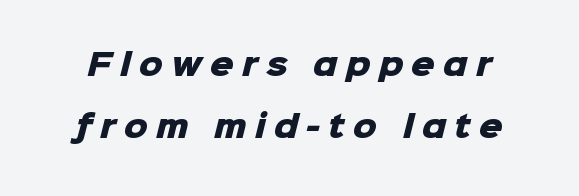
The image shows 30 px heavy sans-serif type; set loose line spacing (2.07x), unusually wide letter spacing (+0.27 em), not underlined; low stroke contrast and a medium x-height.
